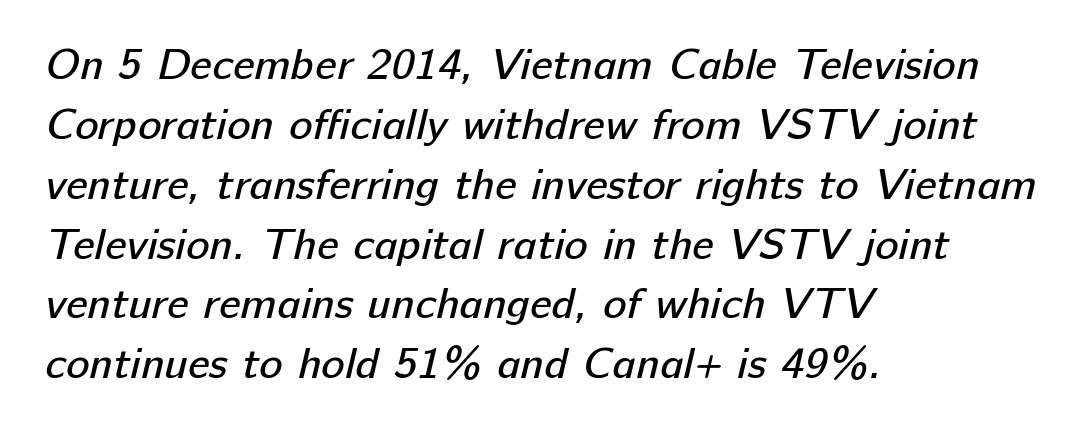
The zone under the glyphs is completely vacant. Each new line begins a customary step beneath the previous one. Weight: regular or lighter. Notice how the passage keeps a crisp vertical edge on the left only. The face used here is proportionally spaced, like ordinary book or web type. Classification — sans serif.
